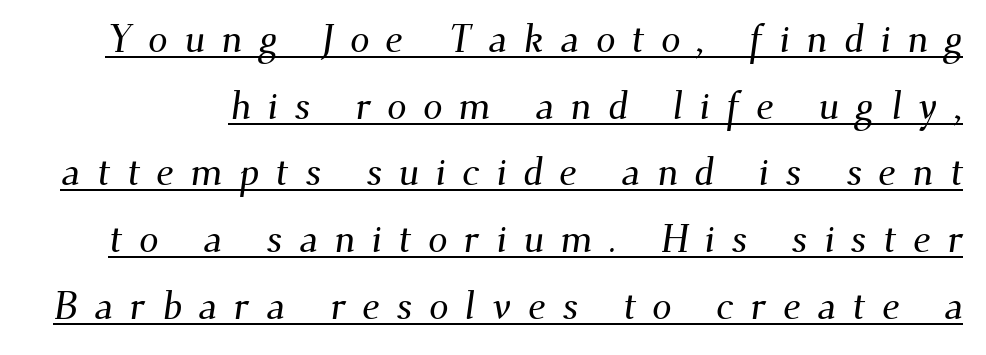
The letters carry serifs — small finishing strokes at the ends of their stems. The tracking reads as deliberately expanded to a designer's eye. The face used here is proportionally spaced, like ordinary book or web type. Compared with undecorated copy, this sample adds a rule below the words.
